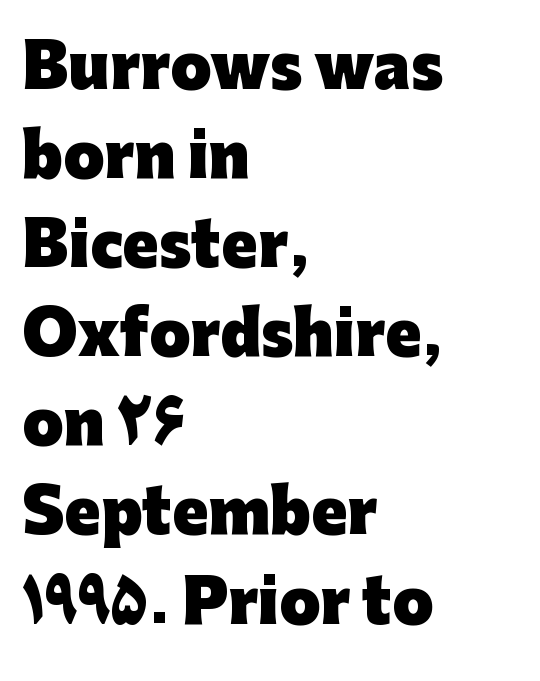
The image shows 59 px heavy sans-serif type, upright; set left-aligned, normal line spacing (1.51x), normal letter spacing, not underlined; low stroke contrast and a medium x-height.
